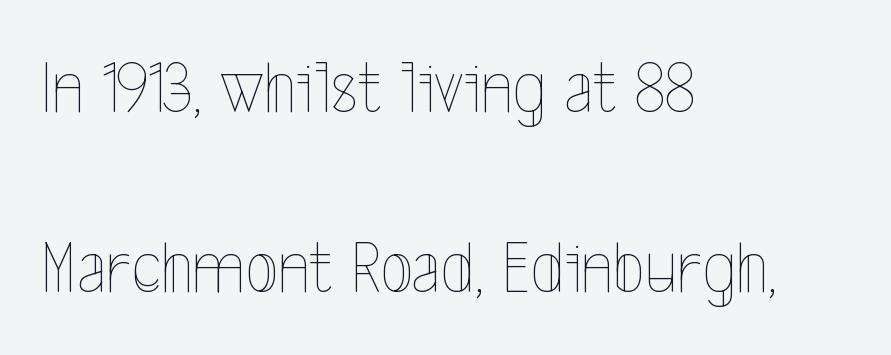
The image shows 76 px thin, condensed type, upright; set left-aligned, loose line spacing (2.37x), normal letter spacing, not underlined; a medium x-height.
